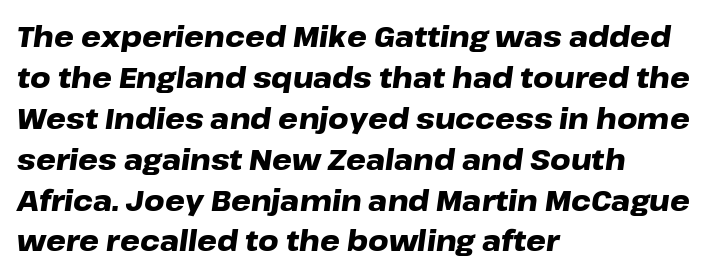
The image shows 28 px heavy, wide type, italic (leaning right); set left-aligned, normal line spacing (1.46x), normal letter spacing, not underlined; low stroke contrast and a medium x-height.
